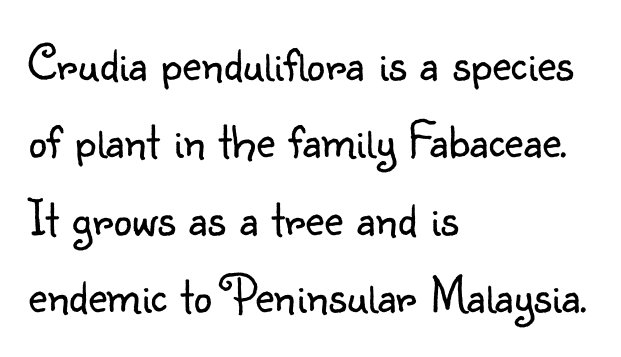
A typesetter would call this proportional, since set widths differ per character. You can tell it's not italic because the verticals are truly vertical. Check under the words: just untouched page. The rendering shows plain stroke endings on the letterforms — a sans-serif design.
